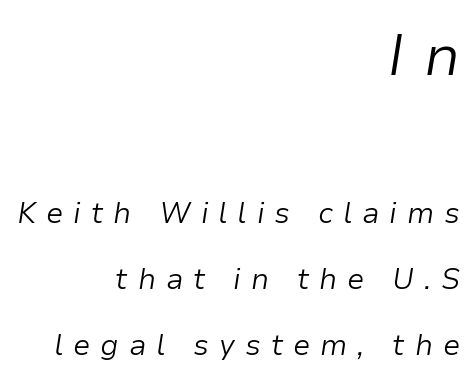
Q: Is the text bold? A: No.
Q: Is the text italic (slanted)? A: Yes, it leans right by about 9 degrees.
Q: Is the text underlined? A: No.
Q: How is the paragraph aligned? A: Right-aligned.
Q: Is the spacing between letters normal or unusually wide? A: Unusually wide.
Q: Is the spacing between lines tight, normal or loose? A: Loose.
Q: Which block of text is set in a larger size, the first (top) or the second (bottom)? A: The first (top) one.
Q: Width (condensed, normal, or wide)? A: Normal.
Q: Stroke contrast? A: Low.
Q: x-height? A: Medium.
Q: Monospaced? A: No.
